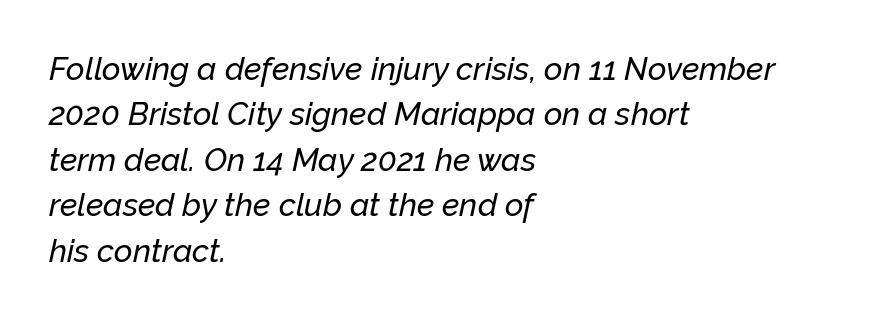
{"italic": "yes", "lean": "right", "slant_degrees": 12, "width": "normal", "stroke_contrast": "low", "x_height": "medium", "monospaced": "no", "underline": "no", "align": "left", "line_spacing": "normal", "line_spacing_ratio": 1.42, "letter_spacing": "normal", "letter_spacing_em": 0.0, "glyph_px": 32}
